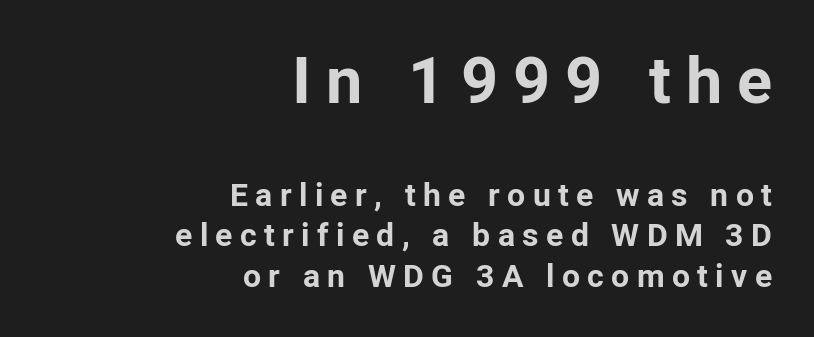
The image shows 65 px bold sans-serif type, upright; set right-aligned, normal line spacing (1.26x), unusually wide letter spacing (+0.23 em), not underlined; the first (top) block is 2.03x larger; low stroke contrast and a medium x-height.
